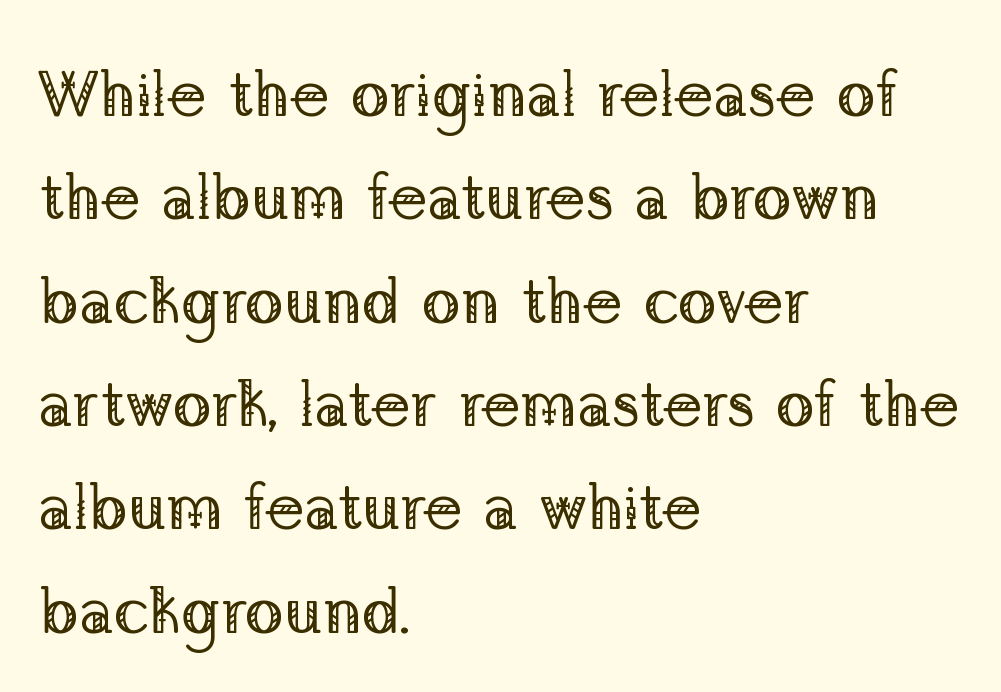
Q: Is the text bold? A: No.
Q: Is the text italic (slanted)? A: No, it is upright.
Q: Is the typeface a serif or a sans-serif typeface? A: Serif.
Q: Is the text underlined? A: No.
Q: How is the paragraph aligned? A: Left-aligned.
Q: Is the spacing between letters normal or unusually wide? A: Normal.
Q: Is the spacing between lines tight, normal or loose? A: Normal.
Q: Width (condensed, normal, or wide)? A: Normal.
Q: Stroke contrast? A: Low.
Q: x-height? A: Medium.
Q: Monospaced? A: No.
